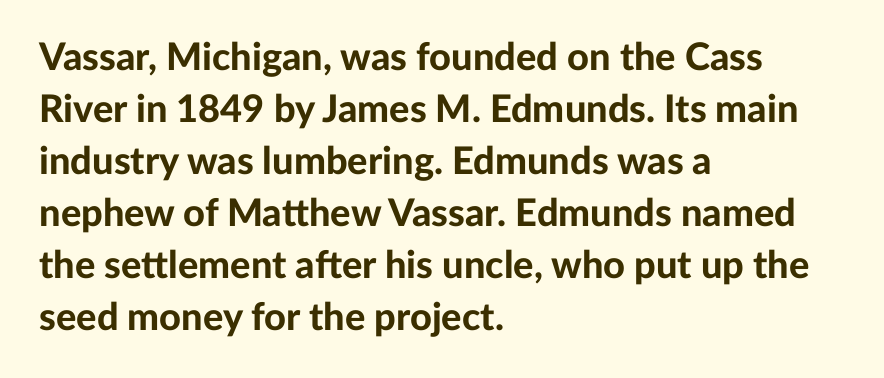
The image shows 38 px bold sans-serif type, upright; set left-aligned, normal line spacing (1.37x), normal letter spacing, not underlined; low stroke contrast and a medium x-height.
